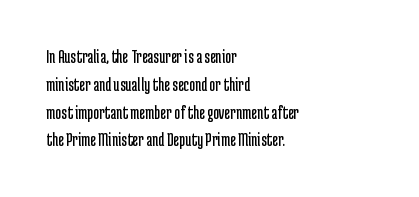
Q: Is the text bold? A: No.
Q: Is the text italic (slanted)? A: No, it is upright.
Q: Is the text underlined? A: No.
Q: How is the paragraph aligned? A: Left-aligned.
Q: Is the spacing between letters normal or unusually wide? A: Normal.
Q: Is the spacing between lines tight, normal or loose? A: Normal.
